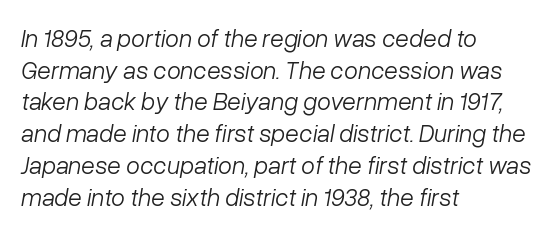
Q: Is the text bold? A: No.
Q: Is the text italic (slanted)? A: Yes, it leans right by about 10 degrees.
Q: Is the text underlined? A: No.
Q: How is the paragraph aligned? A: Left-aligned.
Q: Is the spacing between letters normal or unusually wide? A: Normal.
Q: Is the spacing between lines tight, normal or loose? A: Normal.
